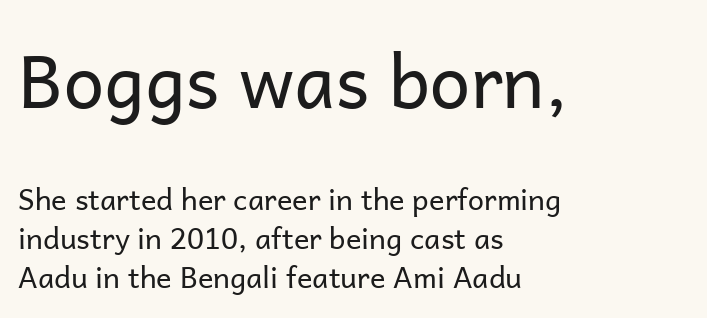
{"serif": "no", "italic": "no", "bold": "no", "weight": "regular", "width": "normal", "stroke_contrast": "low", "x_height": "medium", "monospaced": "no", "underline": "no", "align": "left", "line_spacing": "normal", "line_spacing_ratio": 1.34, "letter_spacing": "normal", "letter_spacing_em": 0.0, "larger_block": "first", "size_ratio": 2.52, "glyph_px": 73}
